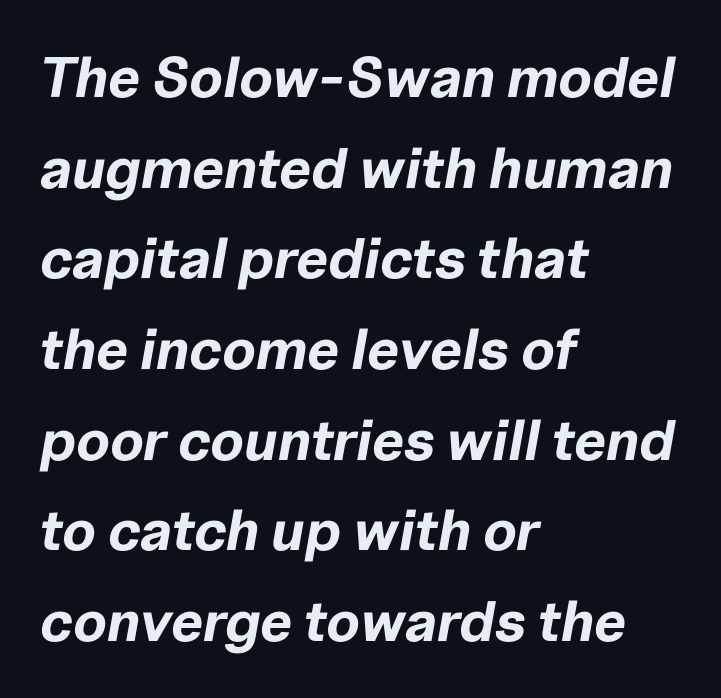
{"italic": "yes", "lean": "right", "slant_degrees": 10, "bold": "yes", "weight": "bold", "width": "normal", "stroke_contrast": "low", "x_height": "medium", "monospaced": "no", "underline": "no", "align": "left", "line_spacing": "normal", "line_spacing_ratio": 1.59, "letter_spacing": "normal", "letter_spacing_em": 0.0, "glyph_px": 57}
